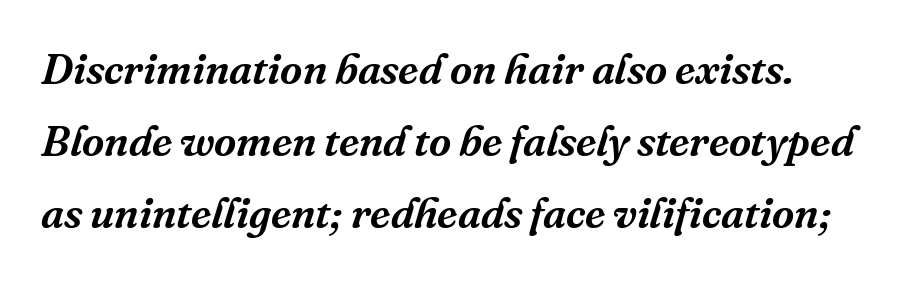
Normally led — the rows are evenly, conventionally spaced. The rendering shows small feet on the letterforms — a serif design. Quick note: italic. A clean baseline with only descenders dipping below it. The gaps between neighbouring characters are ordinary and unremarkable.
